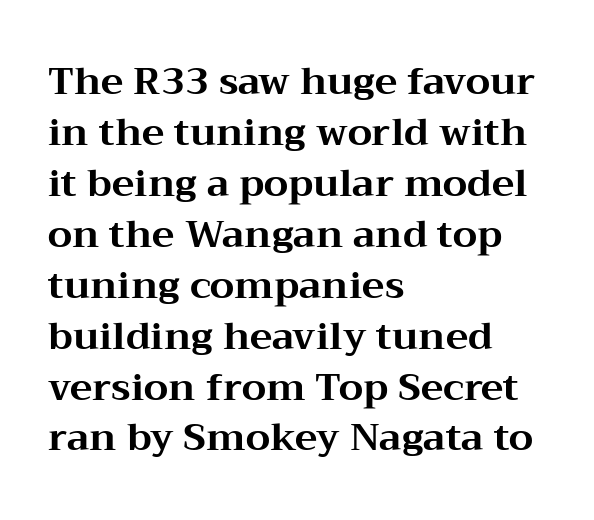
The image shows 38 px bold, wide serif type, upright; set left-aligned, normal line spacing (1.34x), normal letter spacing, not underlined; medium stroke contrast and a medium x-height.
